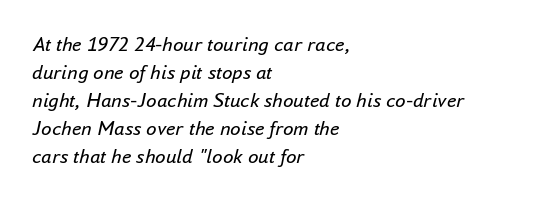
Q: Is the text bold? A: No.
Q: Is the text italic (slanted)? A: Yes, it leans right by about 16 degrees.
Q: Is the text underlined? A: No.
Q: How is the paragraph aligned? A: Left-aligned.
Q: Is the spacing between letters normal or unusually wide? A: Normal.
Q: Is the spacing between lines tight, normal or loose? A: Normal.
